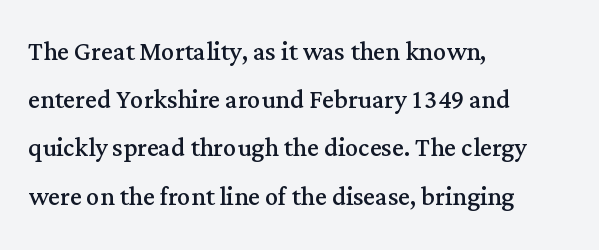
The image shows 33 px regular-weight serif type, upright; set left-aligned, normal line spacing (1.46x), normal letter spacing, not underlined; medium stroke contrast and a medium x-height.
